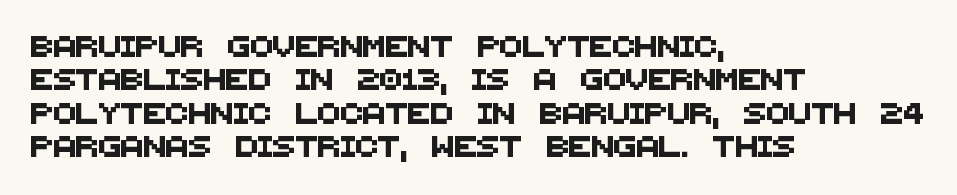
The image shows 21 px text type; set left-aligned, normal line spacing (1.59x), normal letter spacing, not underlined.
